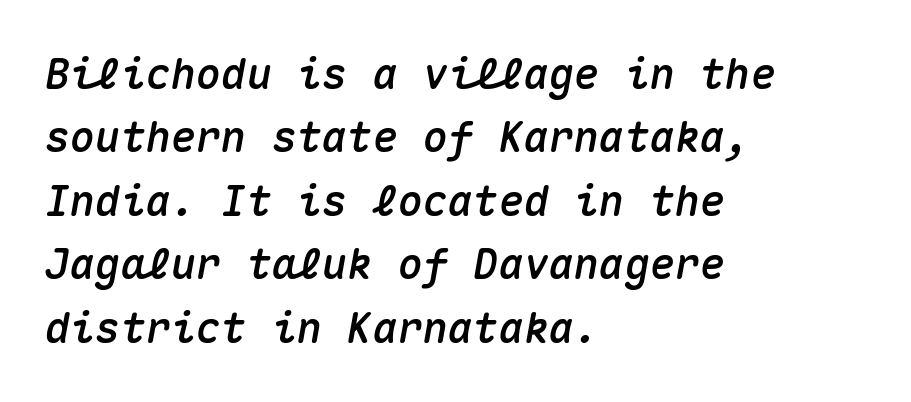
Q: Is the text italic (slanted)? A: Yes, it leans right by about 10 degrees.
Q: Is the text underlined? A: No.
Q: How is the paragraph aligned? A: Left-aligned.
Q: Is the spacing between letters normal or unusually wide? A: Normal.
Q: Is the spacing between lines tight, normal or loose? A: Normal.
Q: Width (condensed, normal, or wide)? A: Normal.
Q: Stroke contrast? A: Medium.
Q: x-height? A: Medium.
Q: Monospaced? A: Yes.
